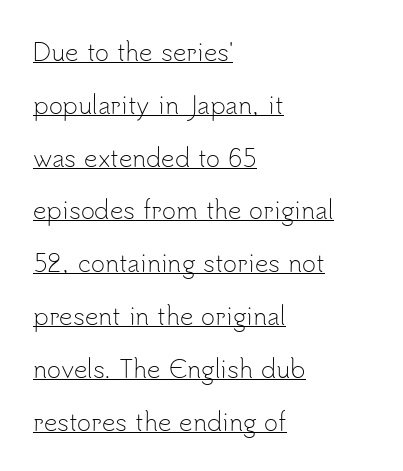
The line-height multiplier appears high, well above default. Default kerning and tracking; the words read as compact shapes. This rendering features underlined lettering. Italic? Not at all — the glyphs are vertical.
